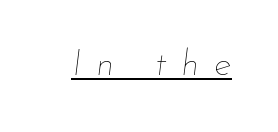
The image shows 37 px thin type, italic (leaning right); set unusually wide letter spacing (+0.4 em), underlined; low stroke contrast and a small x-height.
